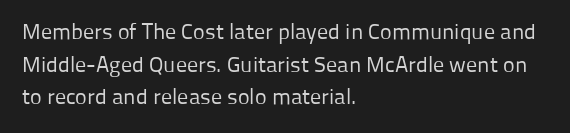
{"italic": "no", "bold": "no", "underline": "no", "align": "left", "line_spacing": "normal", "line_spacing_ratio": 1.48, "letter_spacing": "normal", "letter_spacing_em": 0.0, "glyph_px": 22}
